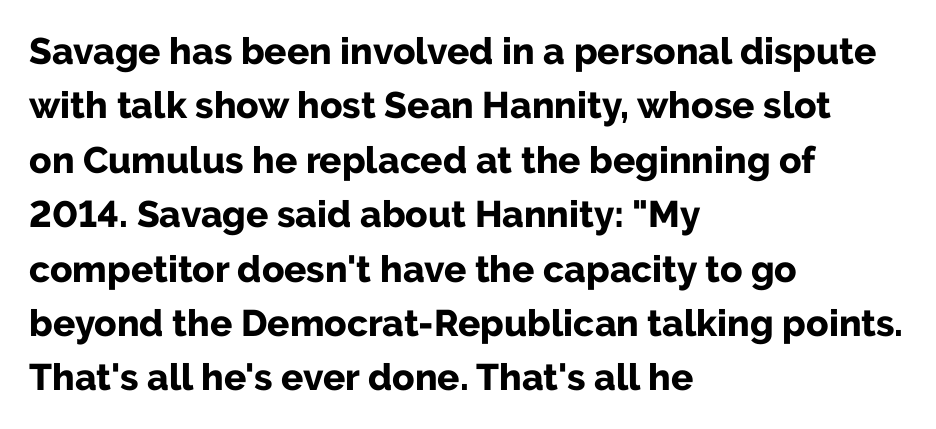
The image shows 37 px bold sans-serif type, upright; set left-aligned, normal line spacing (1.47x), normal letter spacing, not underlined; low stroke contrast and a medium x-height.
